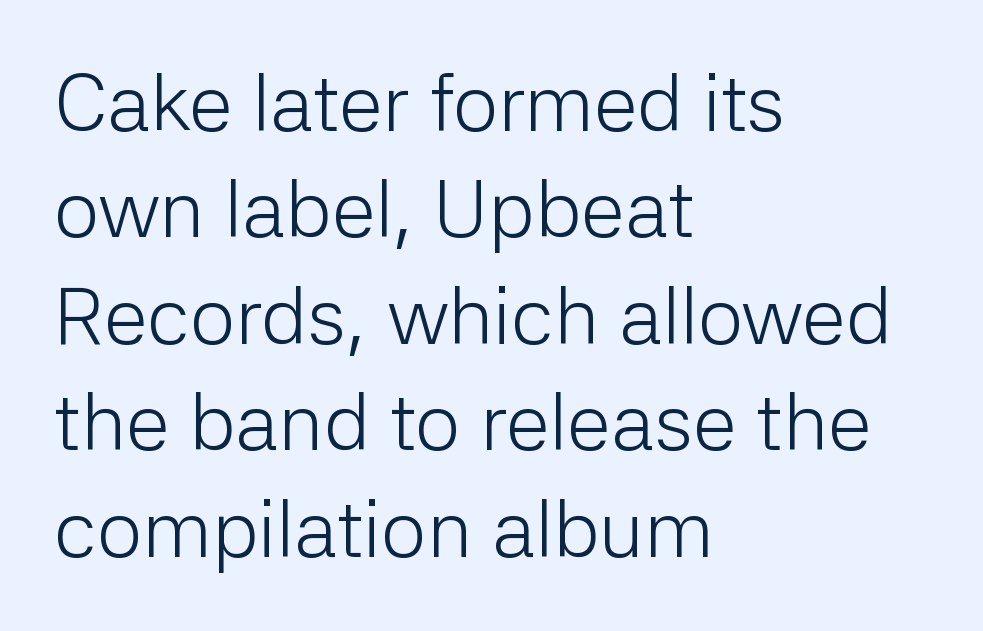
The image shows 80 px light sans-serif type, upright; set left-aligned, normal line spacing (1.33x), normal letter spacing, not underlined; low stroke contrast and a medium x-height.
